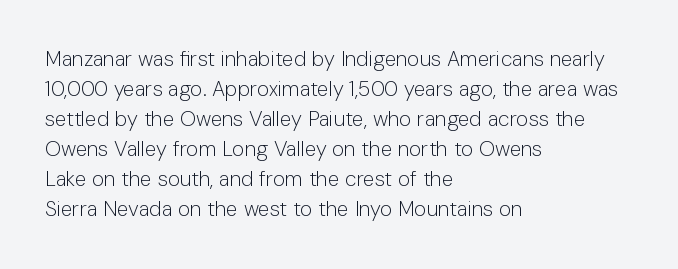
The image shows 21 px text type, upright; set left-aligned, normal line spacing (1.43x), normal letter spacing, not underlined.
